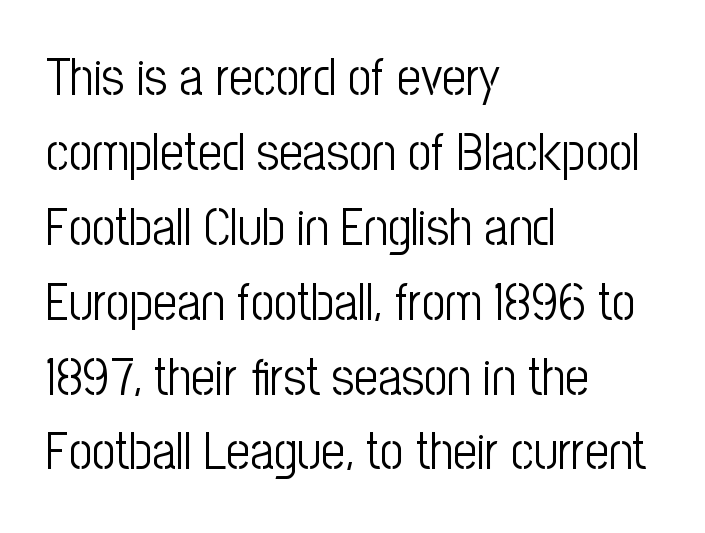
Q: Is the text bold? A: No.
Q: Is the text italic (slanted)? A: No, it is upright.
Q: Is the typeface a serif or a sans-serif typeface? A: Sans-serif.
Q: Is the text underlined? A: No.
Q: How is the paragraph aligned? A: Left-aligned.
Q: Is the spacing between letters normal or unusually wide? A: Normal.
Q: Is the spacing between lines tight, normal or loose? A: Normal.
Q: Width (condensed, normal, or wide)? A: Condensed.
Q: Stroke contrast? A: Low.
Q: x-height? A: Medium.
Q: Monospaced? A: No.
